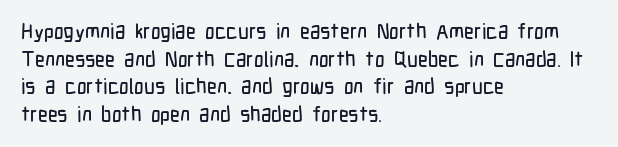
Line starts are locked; line ends wander. Leading matches the norm, producing a regular column. Characters remain perfectly vertical along every line. The area under the type is left untouched. Caption: standard tracking, unaltered.
